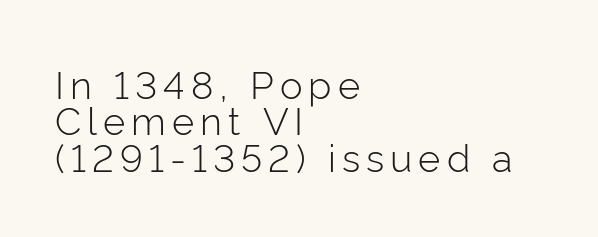
{"serif": "no", "italic": "no", "bold": "no", "weight": "light", "width": "normal", "stroke_contrast": "low", "x_height": "medium", "monospaced": "no", "underline": "no", "align": "left", "line_spacing": "tight", "line_spacing_ratio": 0.96, "glyph_px": 38}
